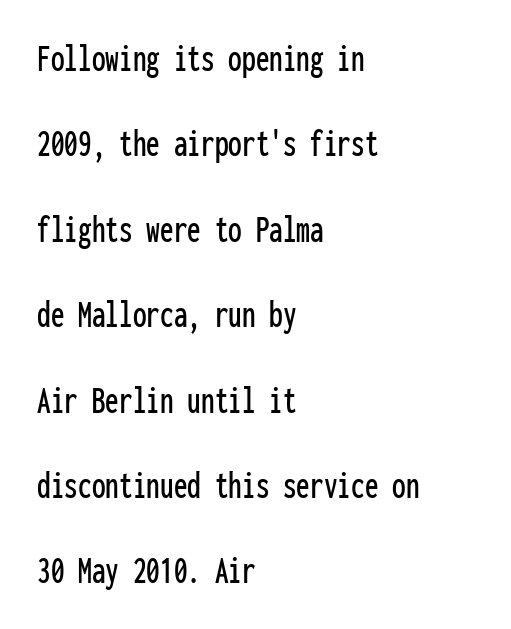
The image shows 39 px condensed sans-serif type, upright, monospaced; set left-aligned, loose line spacing (2.19x), normal letter spacing, not underlined; low stroke contrast and a medium x-height.
